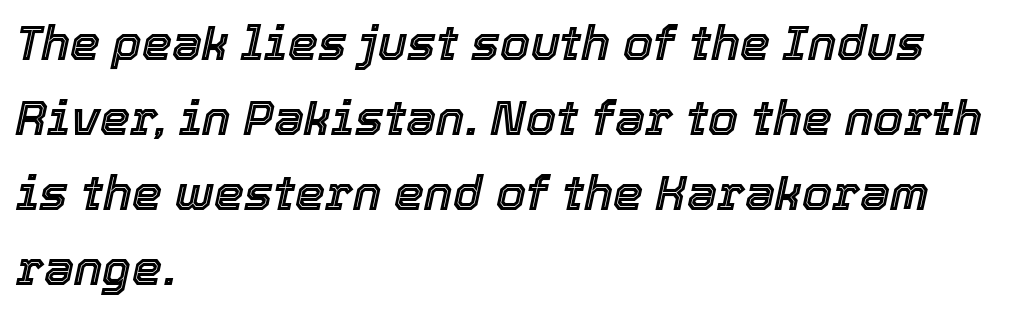
{"italic": "yes", "lean": "right", "slant_degrees": 12, "width": "normal", "x_height": "medium", "monospaced": "no", "underline": "no", "align": "left", "line_spacing": "normal", "line_spacing_ratio": 1.56, "letter_spacing": "normal", "letter_spacing_em": 0.0, "glyph_px": 48}
